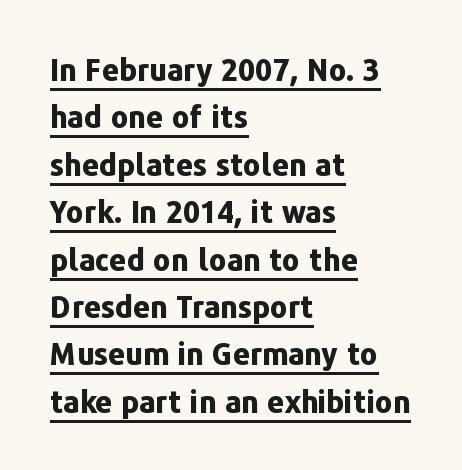
Somebody hit Ctrl+U on this one — the words are underlined. The letters advance in unequal steps, a hallmark of proportional type. The sample has been set heavy, in full bold. A normal amount of white space separates one row of letters from the next. The typography opts for an upright posture over an oblique one.
